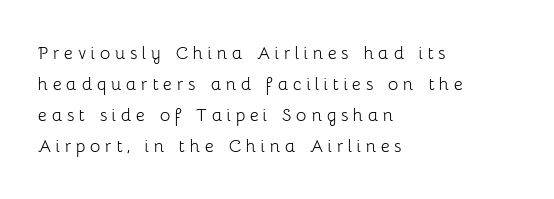
Q: Is the text bold? A: No.
Q: Is the text italic (slanted)? A: No, it is upright.
Q: Is the text underlined? A: No.
Q: How is the paragraph aligned? A: Left-aligned.
Q: Is the spacing between letters normal or unusually wide? A: Unusually wide.
Q: Is the spacing between lines tight, normal or loose? A: Normal.
